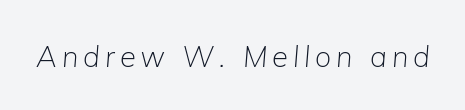
Q: Is the text bold? A: No.
Q: Is the text italic (slanted)? A: Yes, it leans right by about 5 degrees.
Q: Is the text underlined? A: No.
Q: Width (condensed, normal, or wide)? A: Normal.
Q: Stroke contrast? A: Low.
Q: x-height? A: Medium.
Q: Monospaced? A: No.
